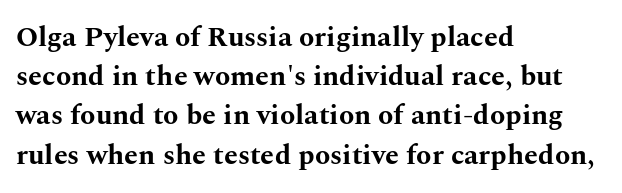
Q: Is the text bold? A: Yes.
Q: Is the text italic (slanted)? A: No, it is upright.
Q: Is the typeface a serif or a sans-serif typeface? A: Serif.
Q: Is the text underlined? A: No.
Q: How is the paragraph aligned? A: Left-aligned.
Q: Is the spacing between letters normal or unusually wide? A: Normal.
Q: Is the spacing between lines tight, normal or loose? A: Normal.
Q: Width (condensed, normal, or wide)? A: Wide.
Q: Stroke contrast? A: Medium.
Q: x-height? A: Medium.
Q: Monospaced? A: No.
